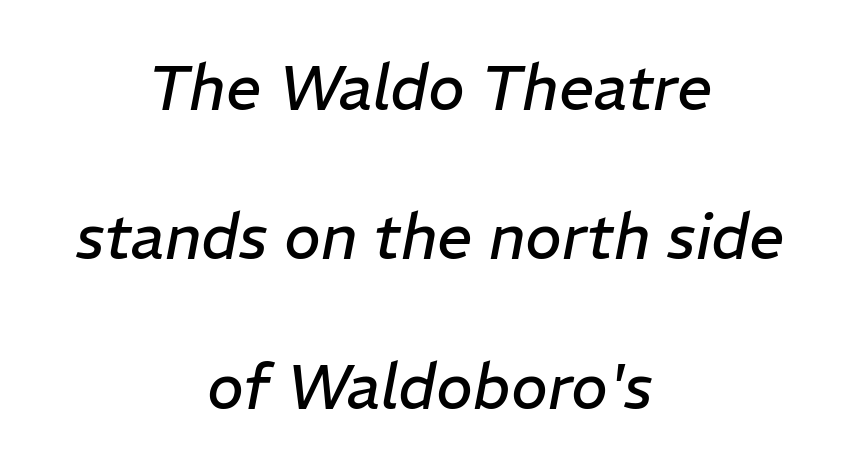
The image shows 62 px regular-weight type, italic (leaning right); set centered, loose line spacing (2.41x), normal letter spacing, not underlined; low stroke contrast and a medium x-height.
